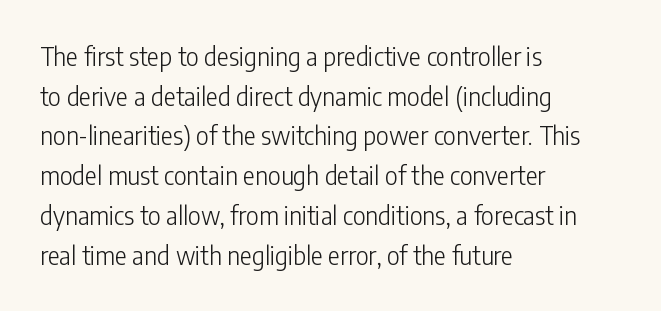
Q: Is the text bold? A: No.
Q: Is the text italic (slanted)? A: No, it is upright.
Q: Is the text underlined? A: No.
Q: How is the paragraph aligned? A: Left-aligned.
Q: Is the spacing between letters normal or unusually wide? A: Normal.
Q: Is the spacing between lines tight, normal or loose? A: Normal.
